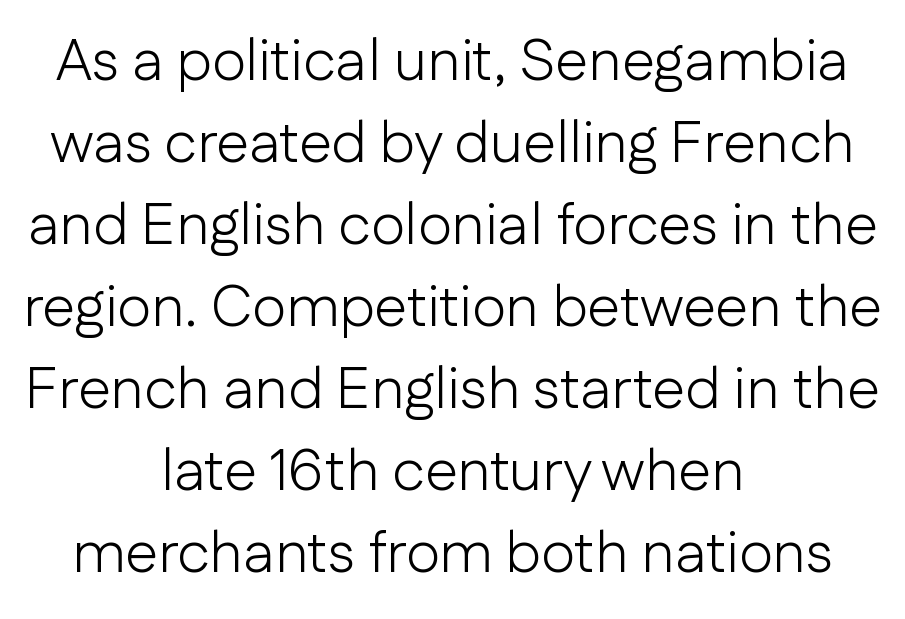
Q: Is the text bold? A: No.
Q: Is the text italic (slanted)? A: No, it is upright.
Q: Is the typeface a serif or a sans-serif typeface? A: Sans-serif.
Q: Is the text underlined? A: No.
Q: How is the paragraph aligned? A: Centered.
Q: Is the spacing between letters normal or unusually wide? A: Normal.
Q: Is the spacing between lines tight, normal or loose? A: Normal.
Q: Width (condensed, normal, or wide)? A: Normal.
Q: Stroke contrast? A: Low.
Q: x-height? A: Medium.
Q: Monospaced? A: No.
